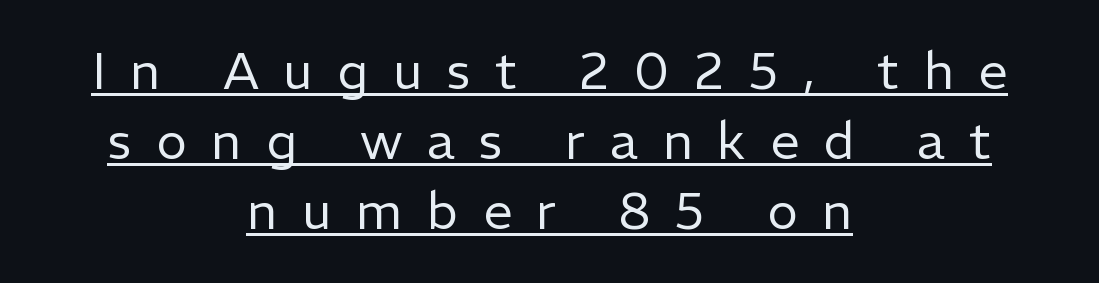
This is underlined copy, the kind a proofreader might mark for attention. Italic: no, the glyphs are upright roman. Character widths vary here, with narrow letters taking less room than wide ones. This is sans-serif lettering, the kind often seen on screens and signage. Honestly, the letter spacing is so wide it's the main thing you notice. Compared with a flush-left layout, this one balances lines on the center instead.
